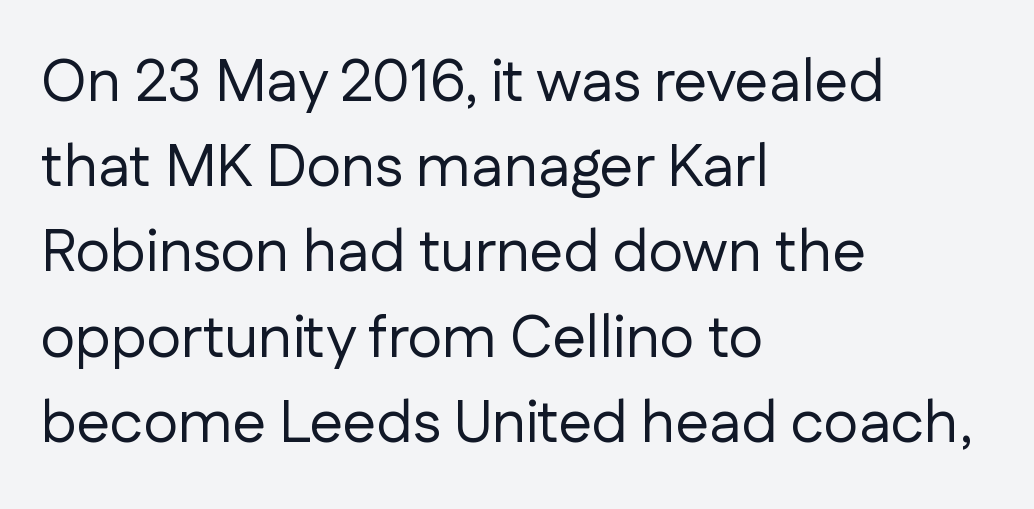
Q: Is the text bold? A: No.
Q: Is the text italic (slanted)? A: No, it is upright.
Q: Is the typeface a serif or a sans-serif typeface? A: Sans-serif.
Q: Is the text underlined? A: No.
Q: How is the paragraph aligned? A: Left-aligned.
Q: Is the spacing between letters normal or unusually wide? A: Normal.
Q: Is the spacing between lines tight, normal or loose? A: Normal.
Q: Width (condensed, normal, or wide)? A: Normal.
Q: Stroke contrast? A: Low.
Q: x-height? A: Medium.
Q: Monospaced? A: No.
